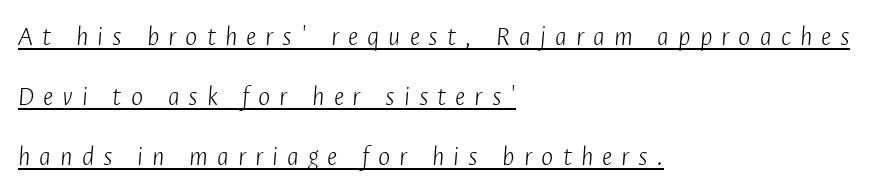
Would a proofreader flag this as italicized? Yes. What stands out about the letter spacing? Its width — letters are far apart. Is this a heavy cut? Hardly; it is regular or lighter. Character widths vary here, with narrow letters taking less room than wide ones. Which margin do the lines hug? The left one — the right edge is uneven. Does a line run under the words? Yes, clearly.
